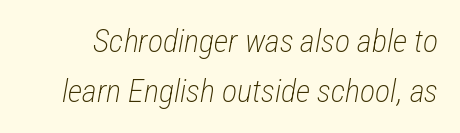
Successive baselines arrive at the customary interval. Here the designer chose a conventional face with non-uniform glyph widths. The specimen omits any rule beneath the text block's lines. If you drew a line through each stem, it would be angled. The typesetting does not lean heavy: it is not bold. The letterforms sit shoulder to shoulder at normal distance.
